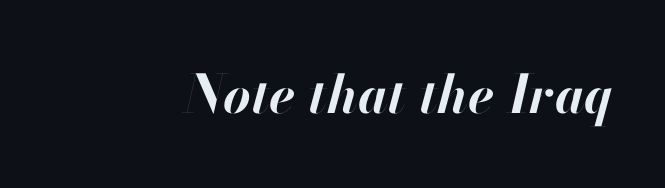
{"italic": "yes", "lean": "right", "slant_degrees": 13, "bold": "yes", "weight": "bold", "width": "normal", "stroke_contrast": "high", "x_height": "small", "monospaced": "no", "underline": "no", "letter_spacing": "normal", "letter_spacing_em": 0.0, "glyph_px": 53}
